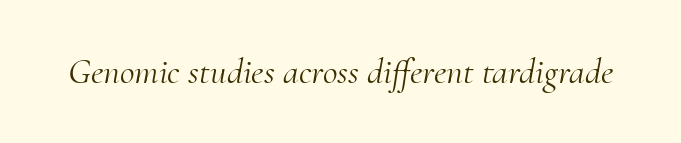
{"serif": "yes", "italic": "yes", "lean": "right", "slant_degrees": 10, "bold": "no", "weight": "light", "width": "normal", "stroke_contrast": "medium", "x_height": "small", "monospaced": "no", "underline": "no", "letter_spacing": "normal", "letter_spacing_em": 0.0, "glyph_px": 36}
